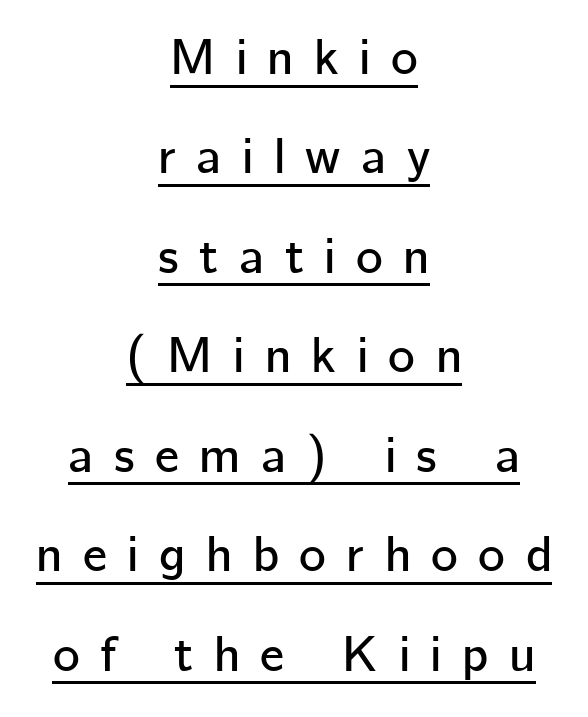
Q: Is the text italic (slanted)? A: No, it is upright.
Q: Is the typeface a serif or a sans-serif typeface? A: Sans-serif.
Q: Is the text underlined? A: Yes.
Q: How is the paragraph aligned? A: Centered.
Q: Is the spacing between letters normal or unusually wide? A: Unusually wide.
Q: Is the spacing between lines tight, normal or loose? A: Loose.
Q: Width (condensed, normal, or wide)? A: Normal.
Q: Stroke contrast? A: Low.
Q: x-height? A: Medium.
Q: Monospaced? A: No.
